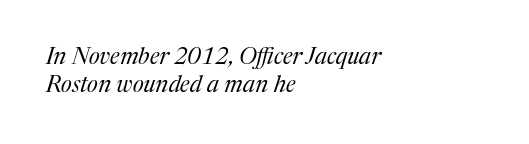
Q: Is the text bold? A: No.
Q: Is the text italic (slanted)? A: Yes, it leans right by about 17 degrees.
Q: Is the text underlined? A: No.
Q: How is the paragraph aligned? A: Left-aligned.
Q: Is the spacing between letters normal or unusually wide? A: Normal.
